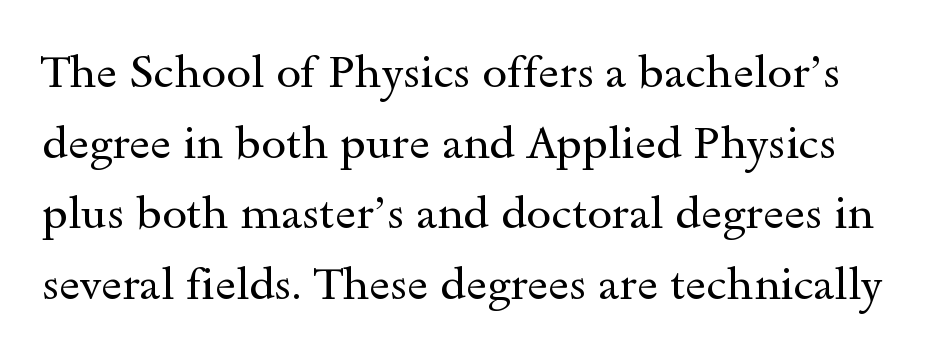
The rendering uses natural spacing where letterforms have individual widths. Plain, unruled lines of type. What's the leading like? Ordinary, nothing unusual. Are there feet on the stems? There are — it's a serif. Caption: face not bold, strokes unweighted.
